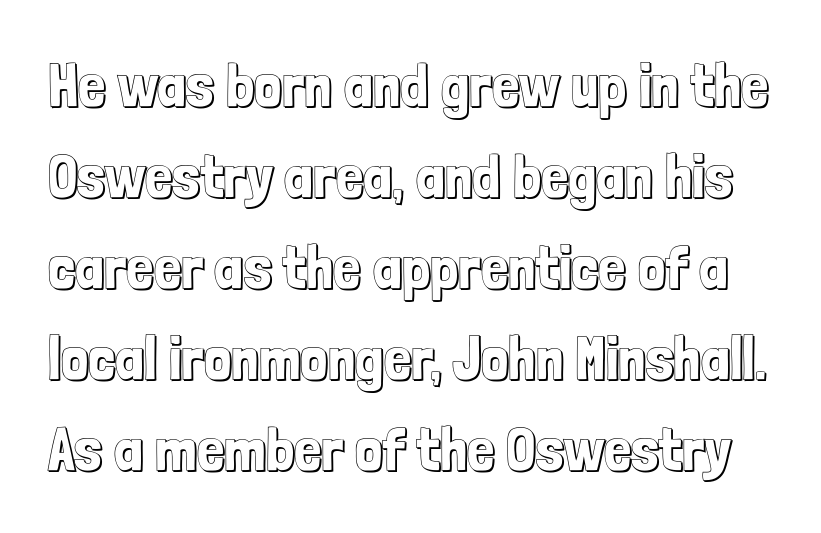
Notice how descenders clear the ascenders below comfortably — that's standard leading. Is there any slant? The stems are plumb. Character widths vary here, with narrow letters taking less room than wide ones. Beneath every word, the page is bare. Tracking value appears to be zero — textbook default spacing.
